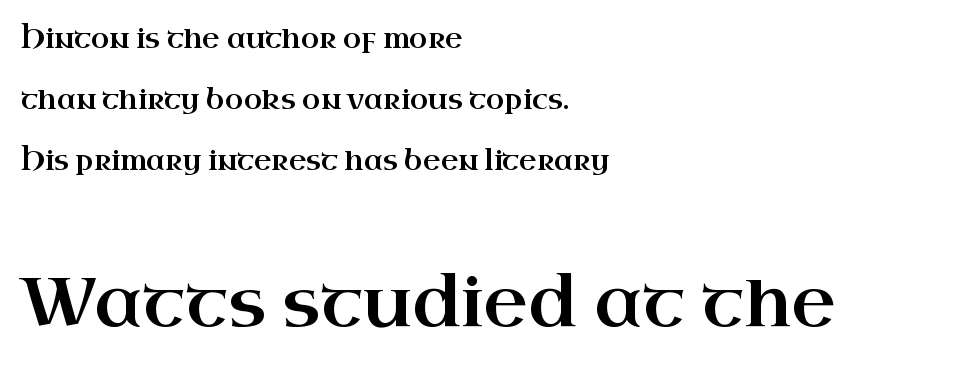
Larger block? The one below; the one above is distinctly smaller. Summary of vertical rhythm: relaxed, with wide interline spacing. Is this a sans? No — the strokes have serifs. Descenders hang freely into open space.
